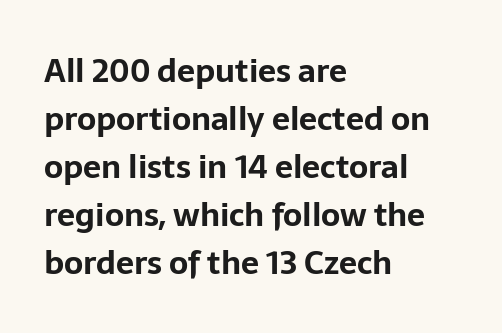
It's the straight-up-and-down kind of type. Tracking value appears to be zero — textbook default spacing. Regarding leading, the lines here are spaced in the standard way. The string is rendered with underlining switched off.
